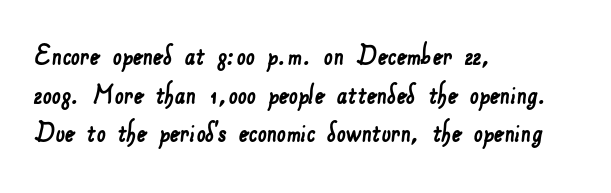
Spacing verdict: proportional, widths tailored to each character. Does the copy run flush right? No — it runs flush left. Just letters on the line, the space beneath them empty. Serifs: no, the terminals of the letterforms are clean.
